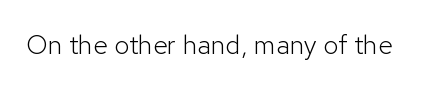
{"italic": "no", "bold": "no", "underline": "no", "letter_spacing": "normal", "letter_spacing_em": 0.0, "glyph_px": 27}
